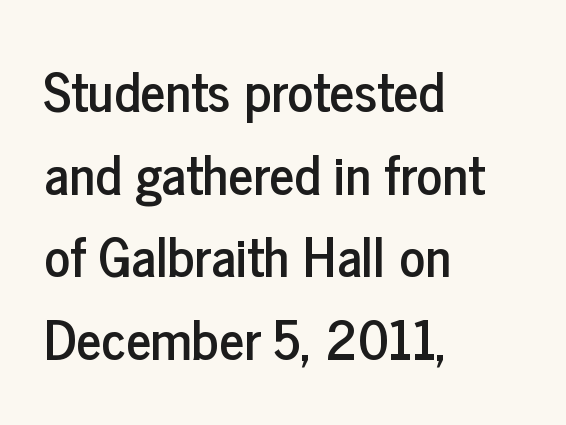
The image shows 54 px condensed sans-serif type, upright; set left-aligned, normal line spacing (1.53x), normal letter spacing, not underlined; low stroke contrast and a medium x-height.
